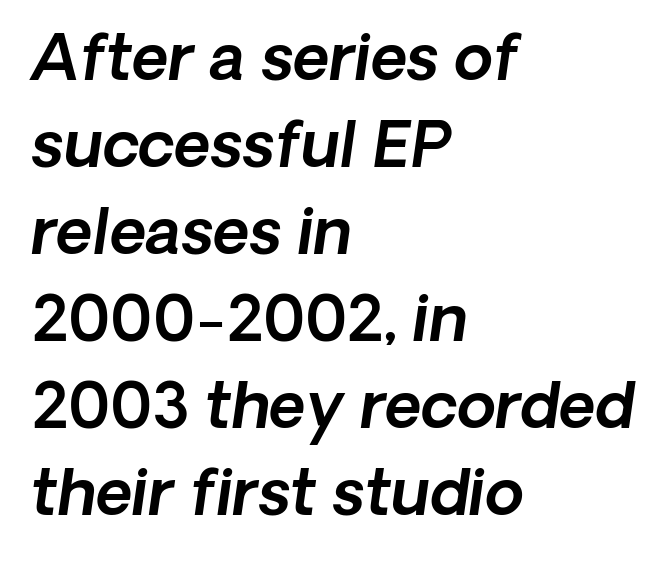
{"serif": "no", "width": "normal", "x_height": "medium", "monospaced": "no", "underline": "no", "align": "left", "line_spacing": "normal", "line_spacing_ratio": 1.38, "letter_spacing": "normal", "letter_spacing_em": 0.0, "glyph_px": 63}
